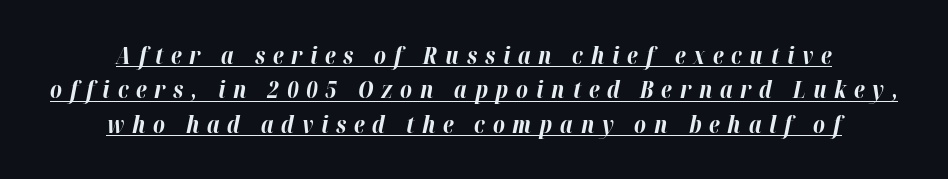
{"italic": "yes", "lean": "right", "slant_degrees": 12, "bold": "yes", "underline": "yes", "align": "center", "line_spacing": "normal", "line_spacing_ratio": 1.5, "letter_spacing": "wide", "letter_spacing_em": 0.34, "glyph_px": 23}
